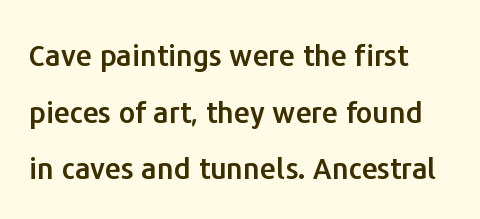
The image shows 29 px sans-serif type, upright; set left-aligned, loose line spacing (1.95x), normal letter spacing, not underlined; low stroke contrast and a medium x-height.
